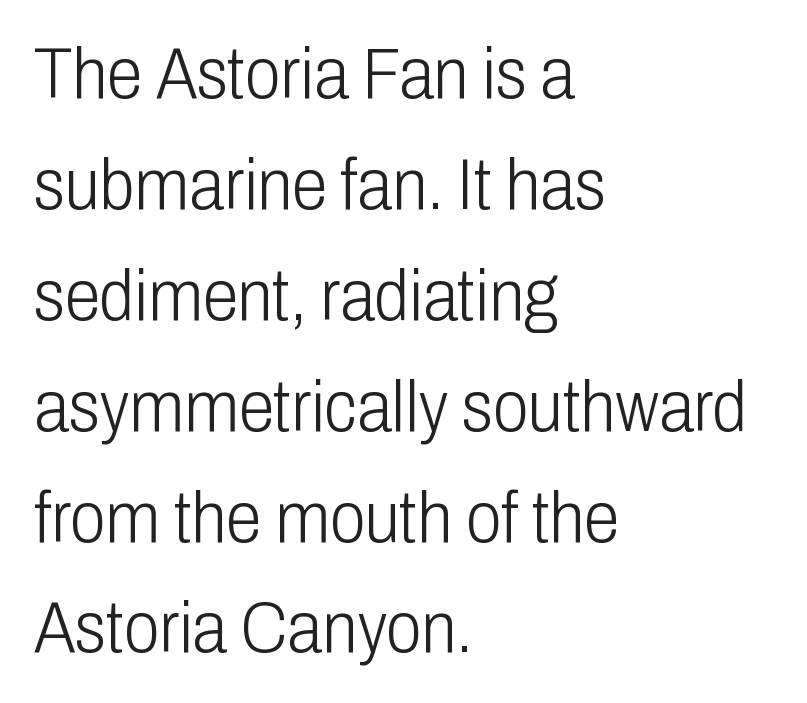
Tracking here is standard; glyphs follow each other at the usual distance. A clean baseline with only descenders dipping below it. This sample uses a sans-serif face. This is roman type, the default non-slanted kind.
